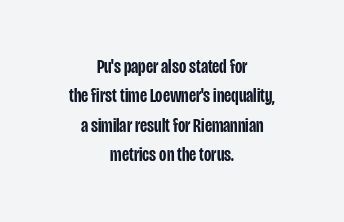
The image shows 20 px text type, upright; set centered, normal line spacing (1.47x), normal letter spacing, not underlined.
